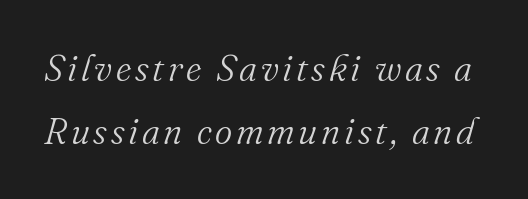
Classification — serif. Think of a printed novel: that variable character pitch is what you see here. Plain, unruled lines of type. The passage shown is not bold in any degree. Every character sits at an angle, as italics do.
